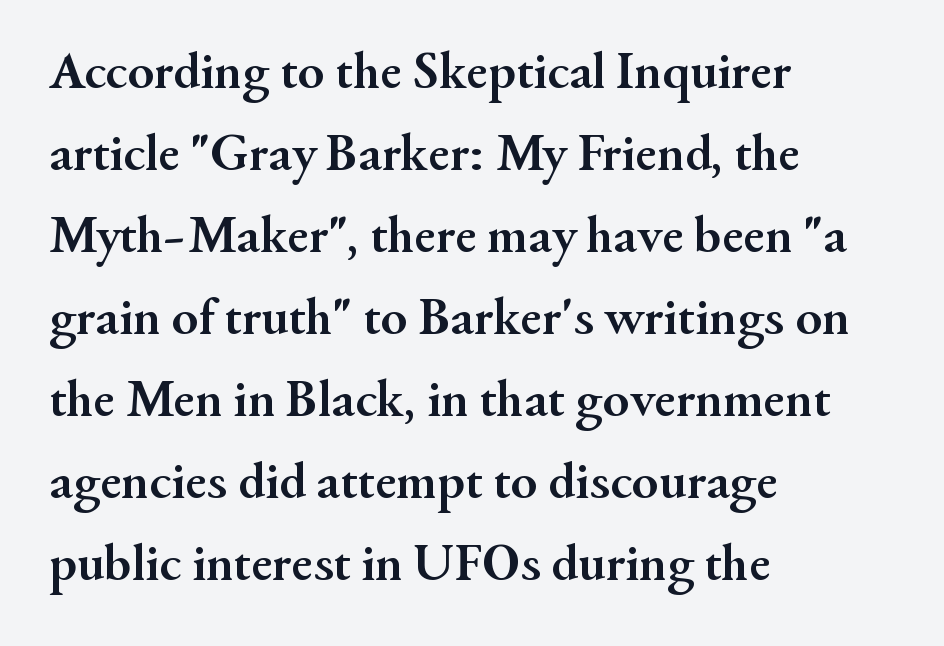
{"serif": "yes", "italic": "no", "bold": "yes", "weight": "semibold", "width": "normal", "stroke_contrast": "medium", "x_height": "small", "monospaced": "no", "underline": "no", "align": "left", "line_spacing": "normal", "line_spacing_ratio": 1.52, "letter_spacing": "normal", "letter_spacing_em": 0.0, "glyph_px": 54}
